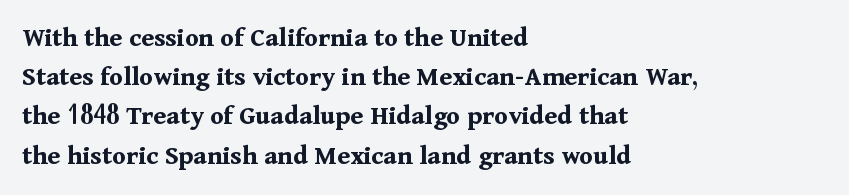
The image shows 28 px bold serif type, upright; set left-aligned, normal line spacing (1.4x), normal letter spacing, not underlined; medium stroke contrast and a medium x-height.
